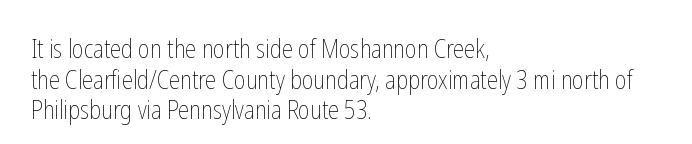
{"italic": "no", "bold": "no", "underline": "no", "align": "left", "line_spacing_ratio": 1.23, "letter_spacing": "normal", "letter_spacing_em": 0.0, "glyph_px": 25}
